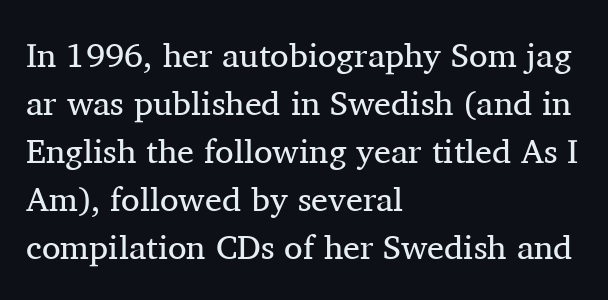
{"serif": "yes", "italic": "no", "bold": "no", "weight": "regular", "width": "normal", "stroke_contrast": "medium", "x_height": "medium", "monospaced": "no", "underline": "no", "align": "left", "line_spacing": "normal", "line_spacing_ratio": 1.41, "letter_spacing": "normal", "letter_spacing_em": 0.0, "glyph_px": 34}
